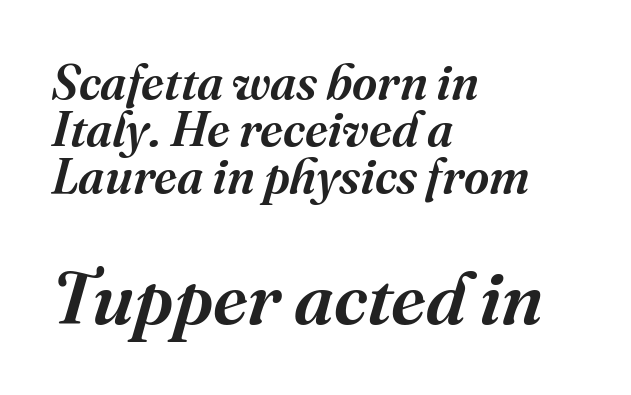
The image shows 74 px serif type, italic (leaning right); set left-aligned, tight line spacing (0.96x), normal letter spacing, not underlined; the second (bottom) block is 1.51x larger; medium stroke contrast and a medium x-height.
